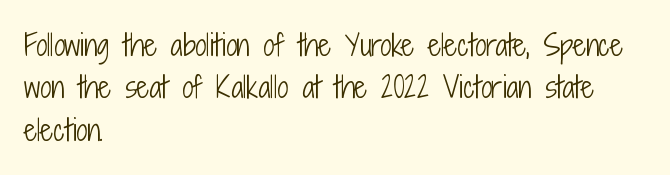
The image shows 28 px light, condensed sans-serif type, upright; set left-aligned, normal line spacing (1.51x), normal letter spacing, not underlined; low stroke contrast and a medium x-height.
